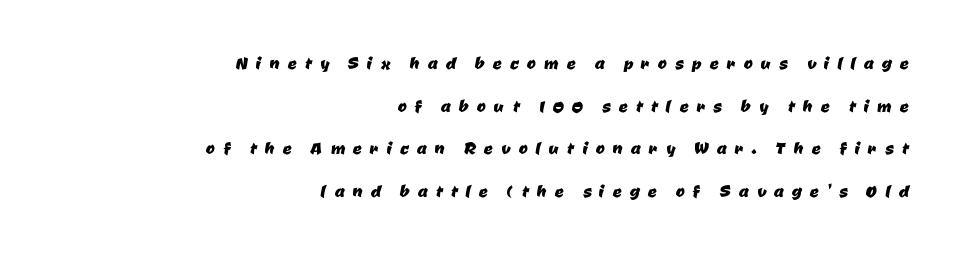
{"underline": "no", "align": "right", "line_spacing": "loose", "line_spacing_ratio": 1.94, "letter_spacing": "wide", "letter_spacing_em": 0.37, "glyph_px": 22}
